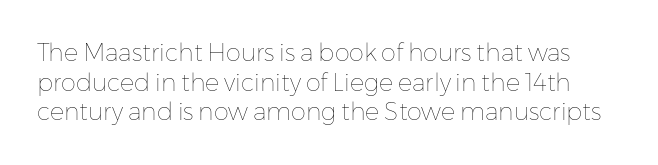
Q: Is the text bold? A: No.
Q: Is the text italic (slanted)? A: No, it is upright.
Q: Is the text underlined? A: No.
Q: Is the spacing between letters normal or unusually wide? A: Normal.
